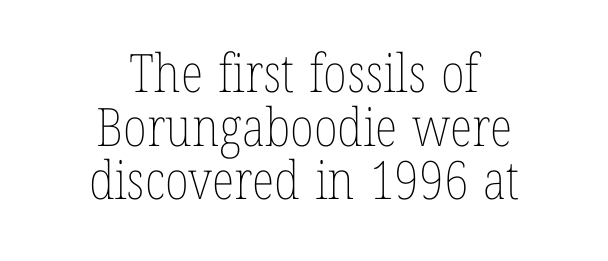
{"italic": "no", "bold": "no", "weight": "thin", "width": "condensed", "stroke_contrast": "low", "x_height": "medium", "monospaced": "no", "underline": "no", "align": "center", "line_spacing": "tight", "line_spacing_ratio": 1.01, "letter_spacing": "normal", "letter_spacing_em": 0.0, "glyph_px": 53}
